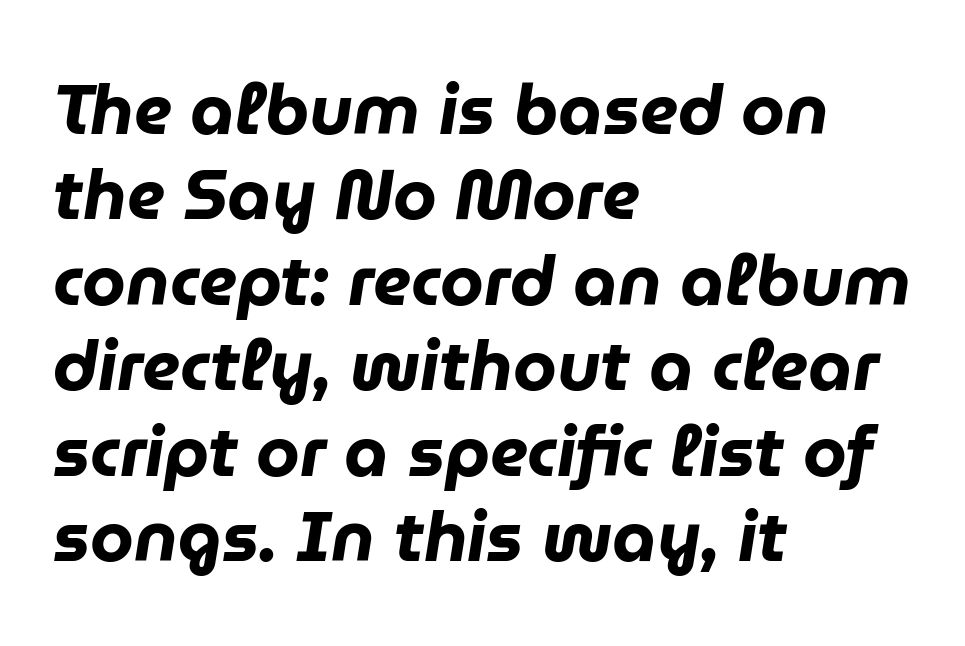
These lines keep a tight, regular rhythm from letter to letter. These lines are rendered in a variable-pitch font. Observe the lean: these are italic letterforms. Caption: bold face, heavy strokes. Bare-footed words on every line. Which margin do the lines hug? The left one — the right edge is uneven.
